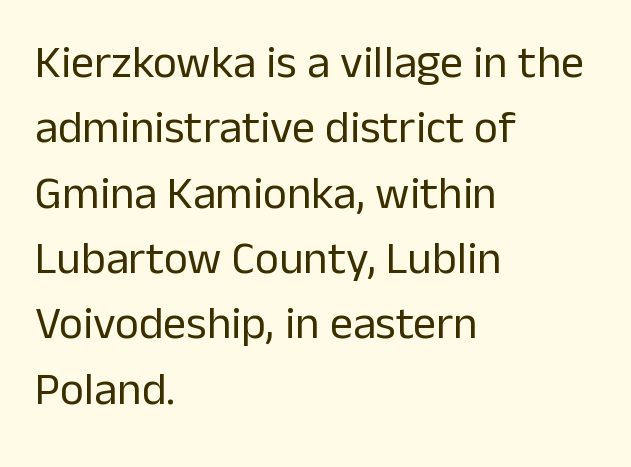
The image shows 46 px regular-weight sans-serif type, upright; set left-aligned, normal line spacing (1.42x), normal letter spacing, not underlined; low stroke contrast and a medium x-height.
